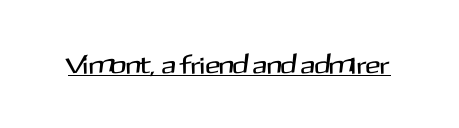
{"italic": "no", "underline": "yes", "letter_spacing": "normal", "letter_spacing_em": 0.0, "glyph_px": 25}
